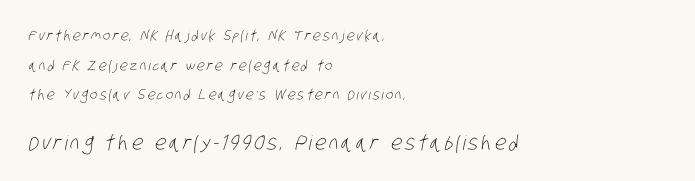
The image shows 20 px text type; set left-aligned, loose line spacing (2.11x), not underlined; the second (bottom) block is 1.43x larger.
